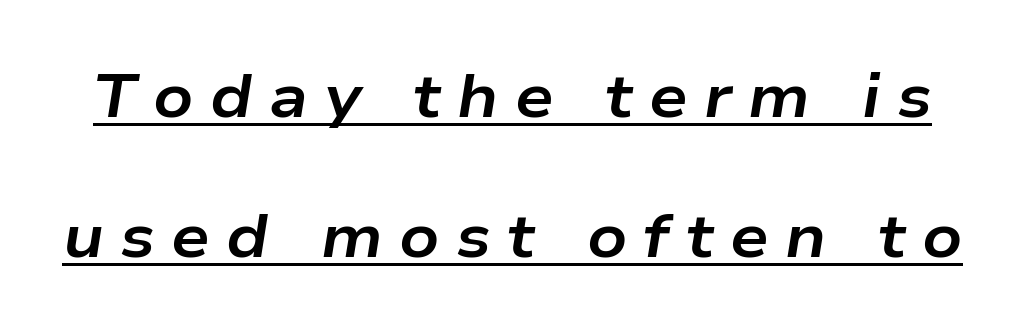
In terms of weight, the rendering is a true, heavy bold. Italic? Definitely — the glyphs are oblique. The lettering is marked with a stroke running underneath it. You could not count columns in this text — the font is proportionally spaced.
